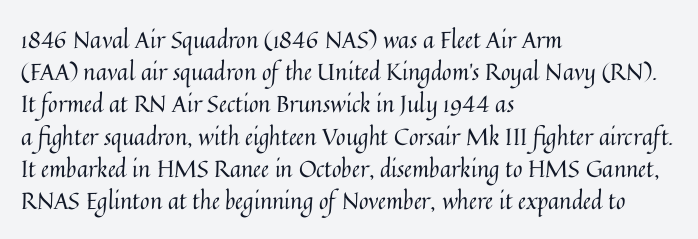
{"bold": "no", "underline": "no", "align": "left", "line_spacing": "normal", "line_spacing_ratio": 1.4, "letter_spacing": "normal", "letter_spacing_em": 0.0, "glyph_px": 23}
